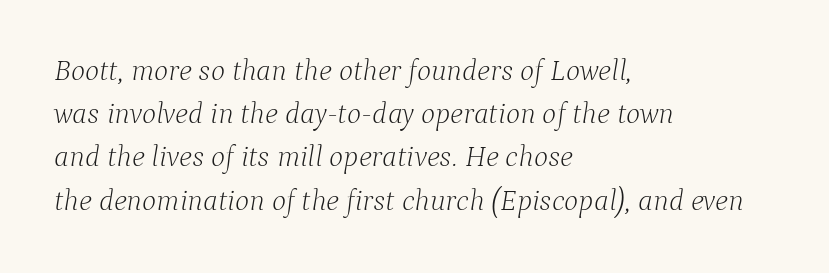
The image shows 30 px light serif type, italic (leaning right); set left-aligned, normal line spacing (1.44x), normal letter spacing, not underlined; low stroke contrast and a medium x-height.
